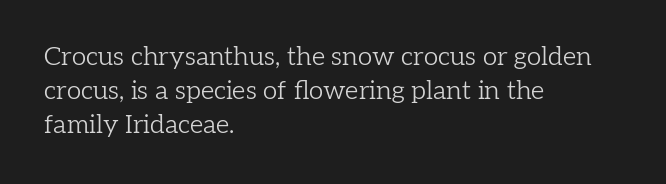
Q: Is the text bold? A: No.
Q: Is the text italic (slanted)? A: No, it is upright.
Q: Is the text underlined? A: No.
Q: How is the paragraph aligned? A: Left-aligned.
Q: Is the spacing between letters normal or unusually wide? A: Normal.
Q: Is the spacing between lines tight, normal or loose? A: Normal.
